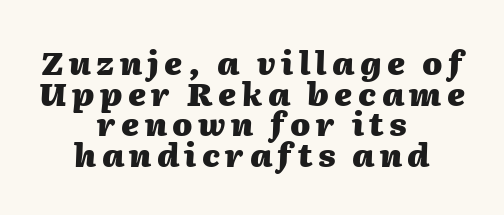
The image shows 32 px heavy type, italic (leaning right); set centered, tight line spacing (0.96x), not underlined; medium stroke contrast and a medium x-height.
